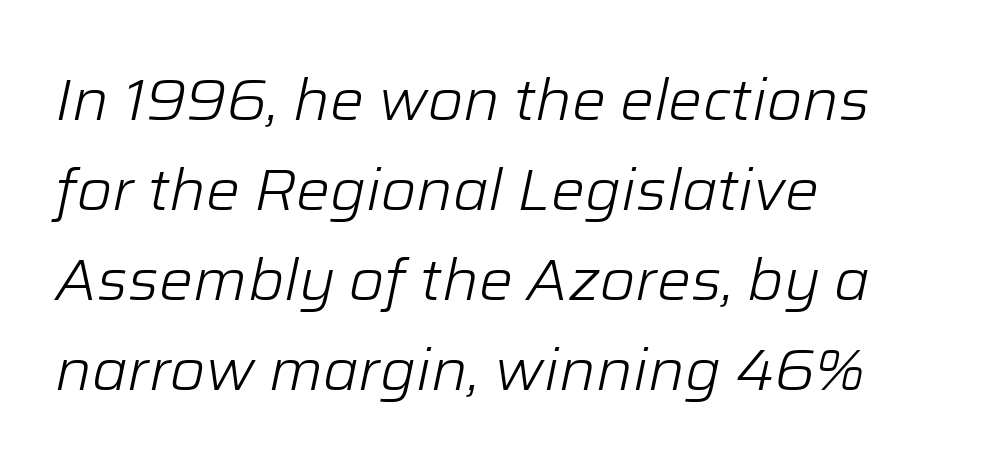
{"italic": "yes", "lean": "right", "slant_degrees": 12, "bold": "no", "weight": "light", "width": "normal", "stroke_contrast": "low", "x_height": "medium", "monospaced": "no", "underline": "no", "align": "left", "line_spacing": "normal", "line_spacing_ratio": 1.58, "letter_spacing": "normal", "letter_spacing_em": 0.0, "glyph_px": 57}
